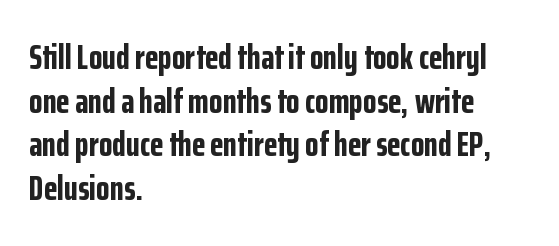
The image shows 35 px bold, condensed sans-serif type, upright; set left-aligned, normal line spacing (1.25x), normal letter spacing, not underlined; low stroke contrast and a medium x-height.
